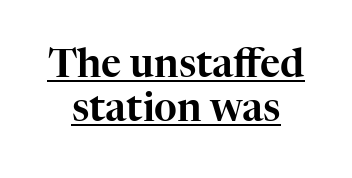
The image shows 39 px serif type, upright; set centered, tight line spacing (1.12x), normal letter spacing, underlined; high stroke contrast and a medium x-height.
